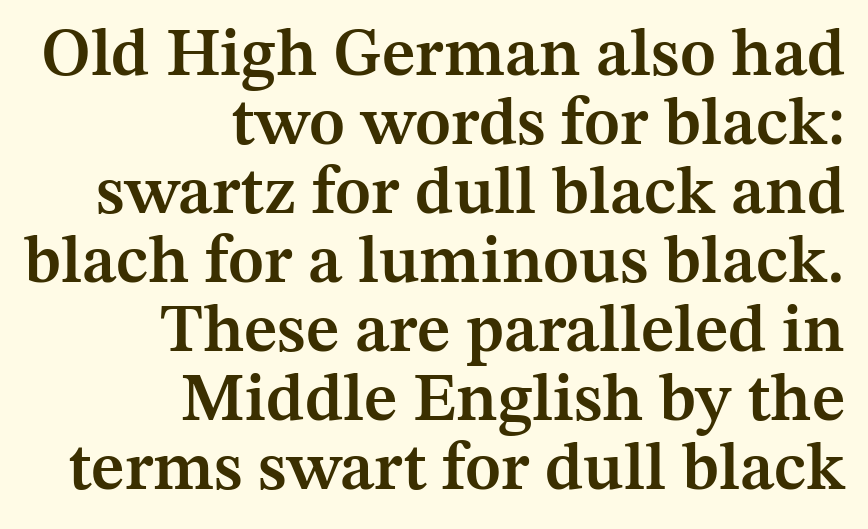
Each letter keeps its own natural width here, so spacing adapts to shape. Caption: semibold face, moderately heavy strokes. Each letter's strokes conclude with small projecting serifs. The vertical gap from one line to the next is small.
